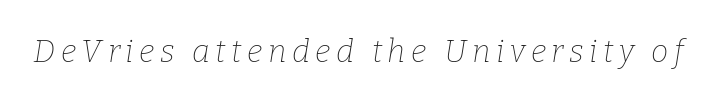
{"serif": "yes", "italic": "yes", "lean": "right", "slant_degrees": 9, "bold": "no", "weight": "thin", "width": "normal", "stroke_contrast": "low", "x_height": "medium", "monospaced": "no", "underline": "no", "glyph_px": 31}
